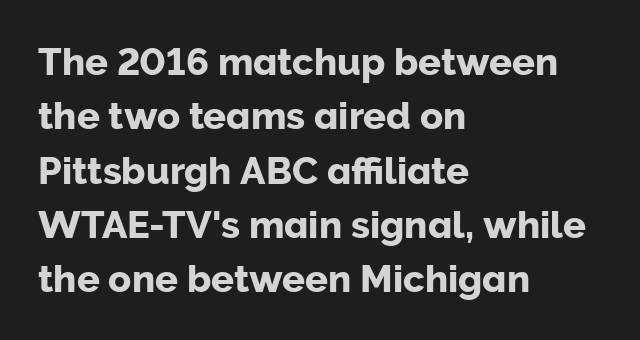
Q: Is the text italic (slanted)? A: No, it is upright.
Q: Is the typeface a serif or a sans-serif typeface? A: Sans-serif.
Q: Is the text underlined? A: No.
Q: How is the paragraph aligned? A: Left-aligned.
Q: Is the spacing between letters normal or unusually wide? A: Normal.
Q: Is the spacing between lines tight, normal or loose? A: Normal.
Q: Width (condensed, normal, or wide)? A: Normal.
Q: Stroke contrast? A: Low.
Q: x-height? A: Medium.
Q: Monospaced? A: No.
